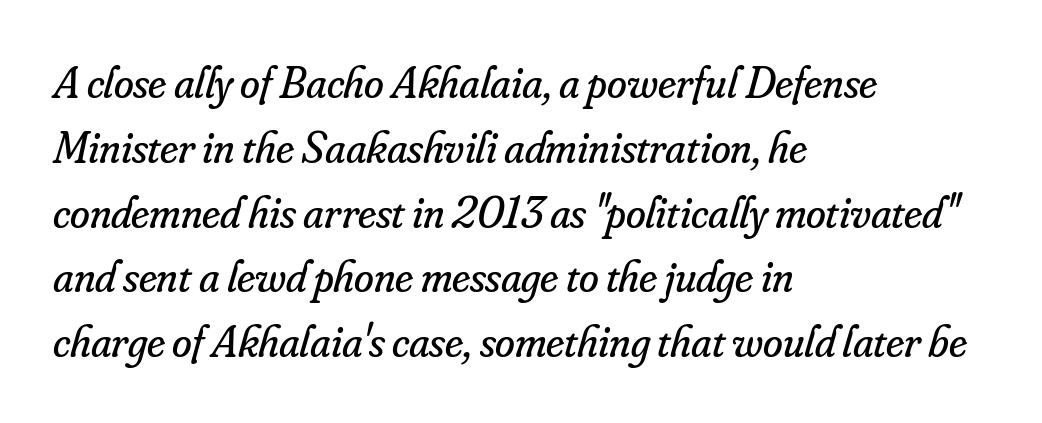
Q: Is the text bold? A: No.
Q: Is the text italic (slanted)? A: Yes, it leans right by about 16 degrees.
Q: Is the typeface a serif or a sans-serif typeface? A: Serif.
Q: Is the text underlined? A: No.
Q: How is the paragraph aligned? A: Left-aligned.
Q: Is the spacing between letters normal or unusually wide? A: Normal.
Q: Is the spacing between lines tight, normal or loose? A: Normal.
Q: Width (condensed, normal, or wide)? A: Normal.
Q: Stroke contrast? A: Low.
Q: x-height? A: Small.
Q: Monospaced? A: No.
